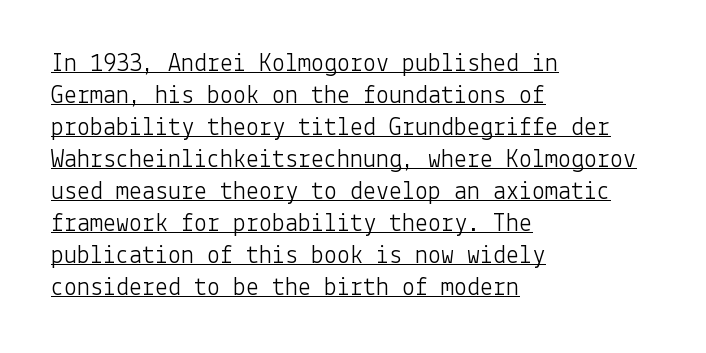
{"italic": "no", "bold": "no", "underline": "yes", "align": "left", "line_spacing_ratio": 1.23, "letter_spacing": "normal", "letter_spacing_em": 0.0, "glyph_px": 26}
